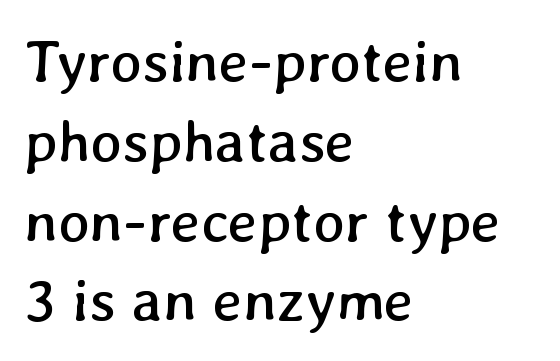
The passage is arranged the way most books set body copy — flush left. Rule under the text: the space is simply empty. Reading down the column, the eye jumps a familiar distance to each next line. Note the varied advance widths — an 'i' is clearly narrower than an 'm'.
